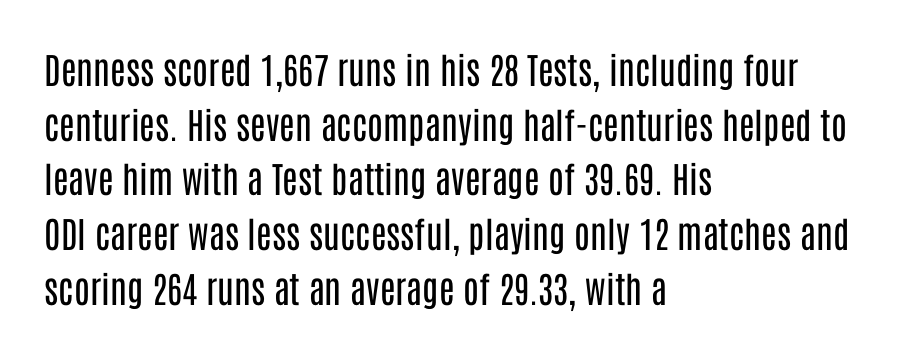
{"serif": "no", "italic": "no", "bold": "no", "weight": "regular", "width": "condensed", "stroke_contrast": "low", "x_height": "large", "monospaced": "no", "underline": "no", "align": "left", "line_spacing": "normal", "line_spacing_ratio": 1.52, "letter_spacing": "normal", "letter_spacing_em": 0.0, "glyph_px": 36}
